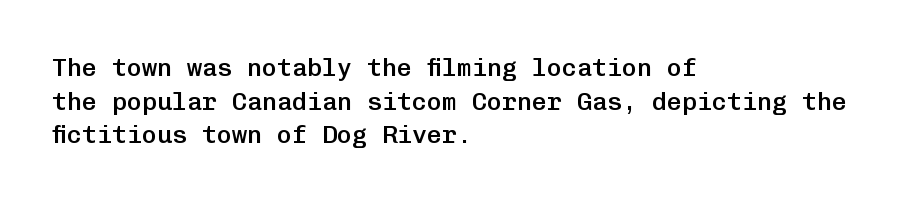
{"italic": "no", "bold": "semi", "underline": "no", "align": "left", "line_spacing": "normal", "line_spacing_ratio": 1.35, "letter_spacing": "normal", "letter_spacing_em": 0.0, "glyph_px": 25}
